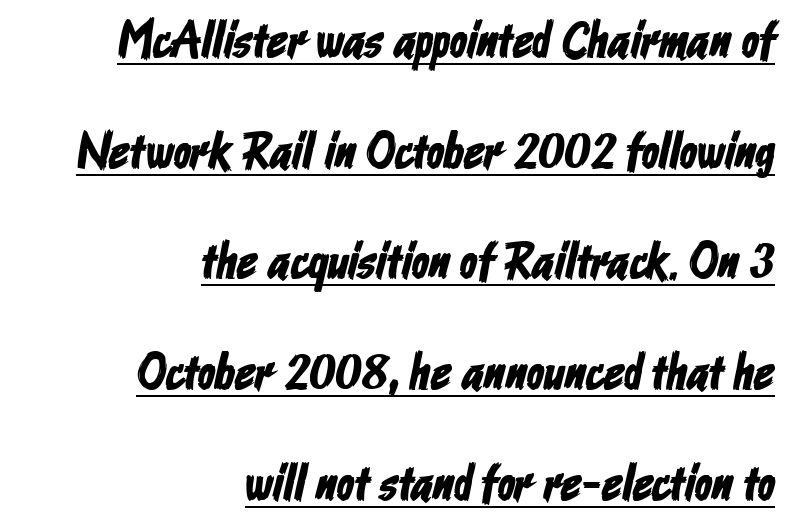
The image shows 51 px condensed sans-serif type; set right-aligned, loose line spacing (2.17x), normal letter spacing, underlined; low stroke contrast and a medium x-height.
